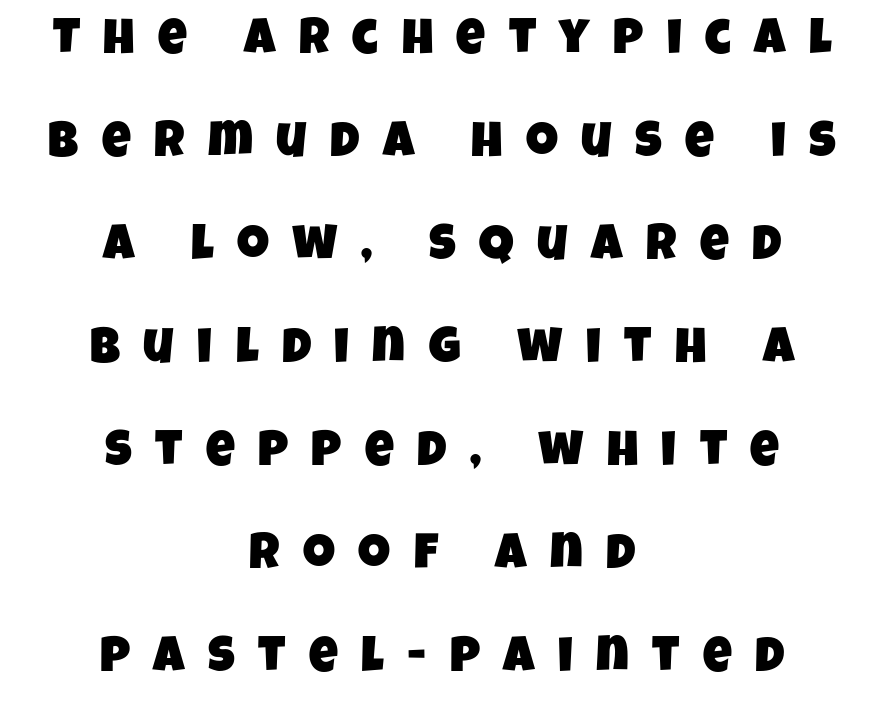
Type without underlining. A centered setting, common on invitations and titles, is used for this passage. The tracking jumps out immediately: characters are airy and widely separated. This block would shrink considerably if given ordinary leading; it's expanded now. The rendering uses natural spacing where letterforms have individual widths.
